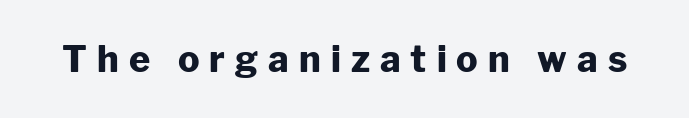
The image shows 36 px heavy sans-serif type, upright; set unusually wide letter spacing (+0.28 em), not underlined; low stroke contrast and a medium x-height.
